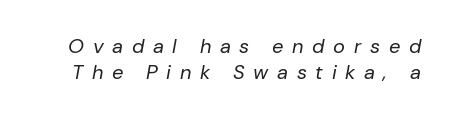
Rule under the text: the space is simply empty. There is plenty of visible air inserted between adjacent glyphs. Weight: not bold — regular or lighter. The letters are slanted; this is an italic face.
